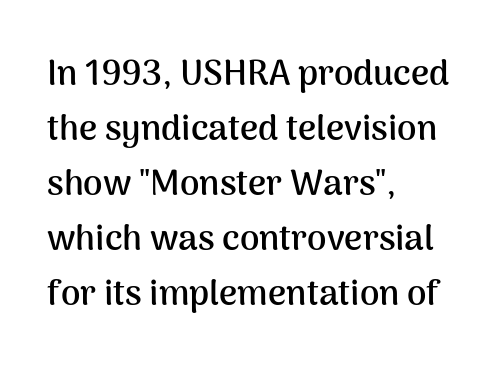
Q: Is the text bold? A: Yes.
Q: Is the text italic (slanted)? A: No, it is upright.
Q: Is the typeface a serif or a sans-serif typeface? A: Sans-serif.
Q: Is the text underlined? A: No.
Q: How is the paragraph aligned? A: Left-aligned.
Q: Is the spacing between letters normal or unusually wide? A: Normal.
Q: Is the spacing between lines tight, normal or loose? A: Normal.
Q: Width (condensed, normal, or wide)? A: Normal.
Q: Stroke contrast? A: Medium.
Q: x-height? A: Medium.
Q: Monospaced? A: No.
